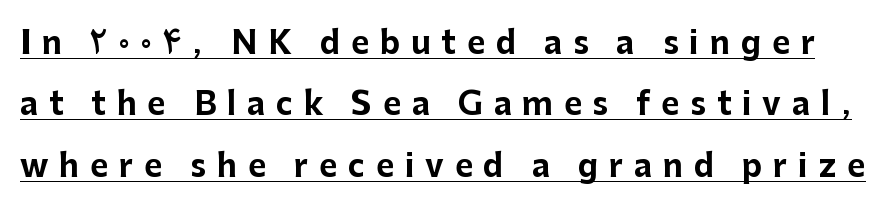
Honestly, the underline is the first thing you notice here. The letters are spread apart with noticeably loose tracking. Airy leading. Varying glyph widths throughout — classic text-font behaviour. Typographic density is high because the face is bold. Stroke terminals: plain, sans-serif.
